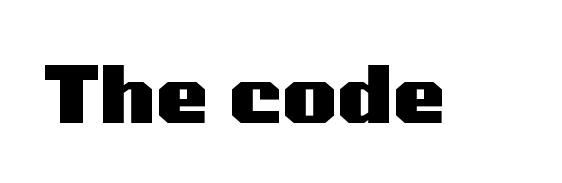
{"serif": "no", "italic": "no", "bold": "yes", "weight": "heavy", "width": "wide", "stroke_contrast": "medium", "x_height": "medium", "monospaced": "no", "underline": "no", "letter_spacing": "normal", "letter_spacing_em": 0.0, "glyph_px": 79}
